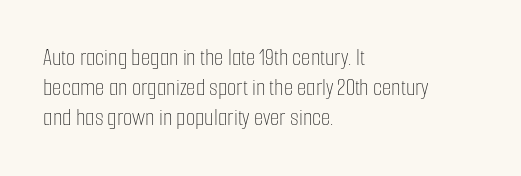
Q: Is the text bold? A: No.
Q: Is the text italic (slanted)? A: No, it is upright.
Q: Is the text underlined? A: No.
Q: How is the paragraph aligned? A: Left-aligned.
Q: Is the spacing between letters normal or unusually wide? A: Normal.
Q: Is the spacing between lines tight, normal or loose? A: Normal.
